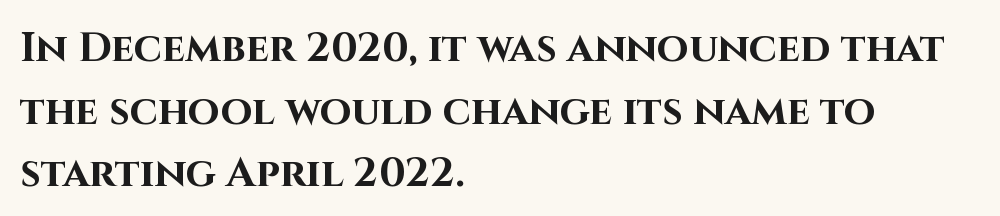
Q: Is the text bold? A: Yes.
Q: Is the text italic (slanted)? A: No, it is upright.
Q: Is the typeface a serif or a sans-serif typeface? A: Sans-serif.
Q: Is the text underlined? A: No.
Q: How is the paragraph aligned? A: Left-aligned.
Q: Is the spacing between letters normal or unusually wide? A: Normal.
Q: Is the spacing between lines tight, normal or loose? A: Normal.
Q: Width (condensed, normal, or wide)? A: Normal.
Q: Stroke contrast? A: High.
Q: x-height? A: Large.
Q: Monospaced? A: No.
